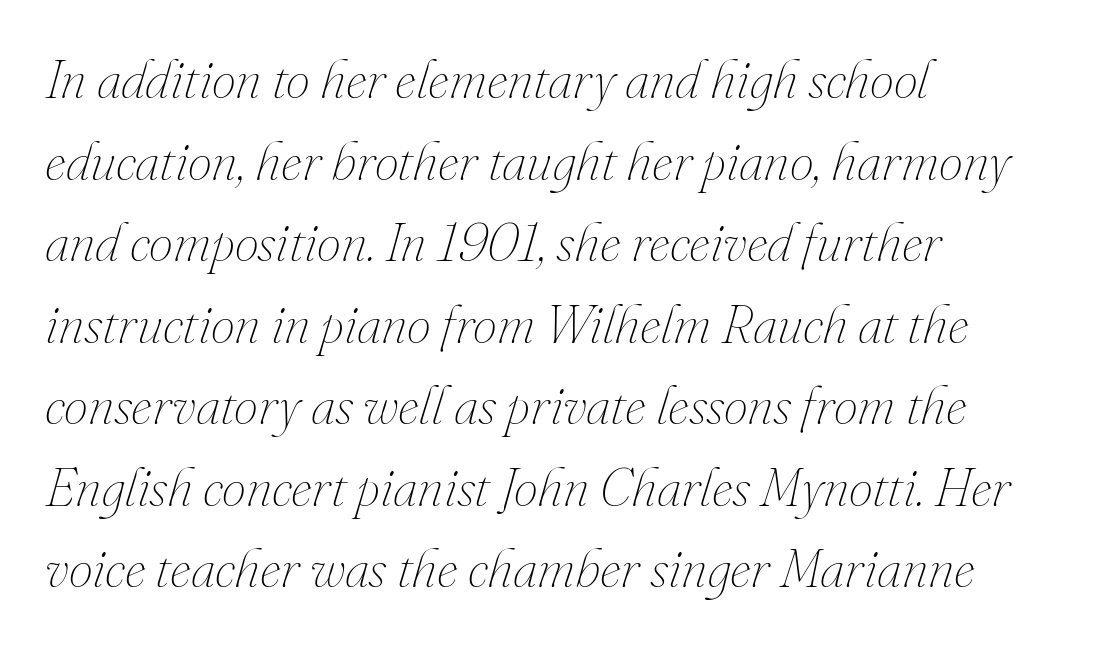
Is this a fixed-width face? No — the glyphs have proportional, varying widths. Caption: multi-line text, flush left, ragged right. These lines sit exactly where default settings would place them. Honestly, there is no underline to notice here at all.
